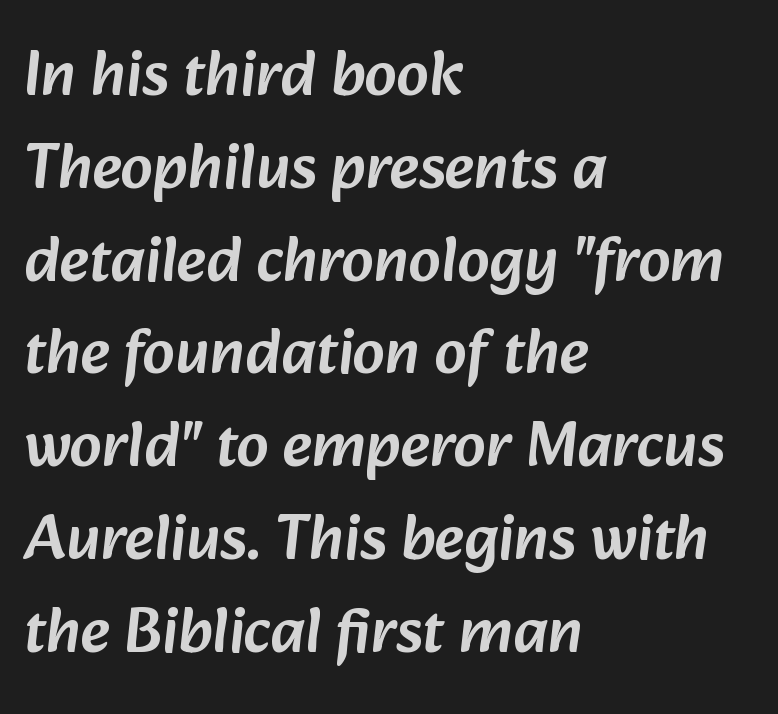
Q: Is the typeface a serif or a sans-serif typeface? A: Sans-serif.
Q: Is the text underlined? A: No.
Q: How is the paragraph aligned? A: Left-aligned.
Q: Is the spacing between letters normal or unusually wide? A: Normal.
Q: Is the spacing between lines tight, normal or loose? A: Normal.
Q: Width (condensed, normal, or wide)? A: Normal.
Q: Stroke contrast? A: Low.
Q: x-height? A: Medium.
Q: Monospaced? A: No.
